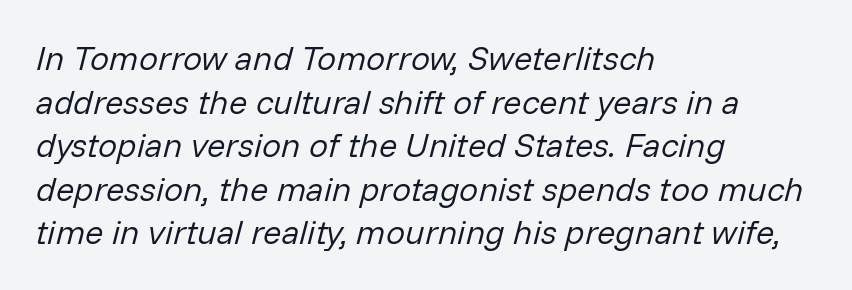
Honestly, the letter spacing is just normal — you wouldn't notice it. The strip under each line holds only bare page. Note the varied advance widths — an 'i' is clearly narrower than an 'm'. Interline gaps are of average width in this sample. Typeset ragged right — the left edge is the straight one.
